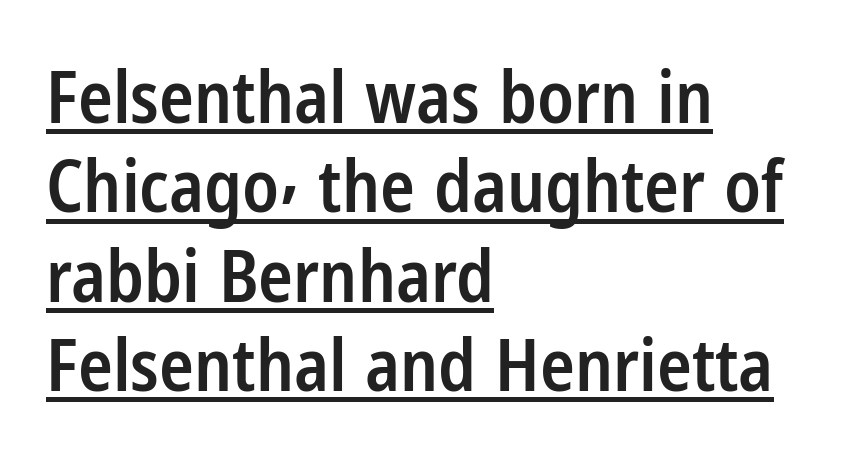
Q: Is the text bold? A: Semi-bold.
Q: Is the text italic (slanted)? A: No, it is upright.
Q: Is the typeface a serif or a sans-serif typeface? A: Sans-serif.
Q: Is the text underlined? A: Yes.
Q: How is the paragraph aligned? A: Left-aligned.
Q: Is the spacing between letters normal or unusually wide? A: Normal.
Q: Width (condensed, normal, or wide)? A: Condensed.
Q: Stroke contrast? A: Low.
Q: x-height? A: Medium.
Q: Monospaced? A: No.
